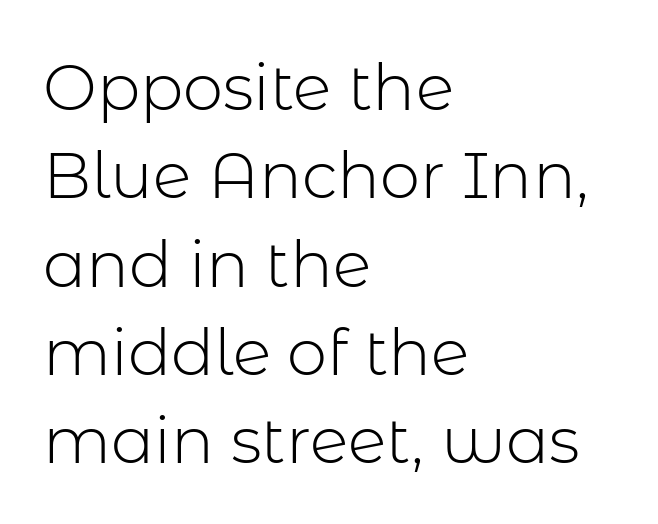
Q: Is the text bold? A: No.
Q: Is the text italic (slanted)? A: No, it is upright.
Q: Is the typeface a serif or a sans-serif typeface? A: Sans-serif.
Q: Is the text underlined? A: No.
Q: How is the paragraph aligned? A: Left-aligned.
Q: Is the spacing between letters normal or unusually wide? A: Normal.
Q: Is the spacing between lines tight, normal or loose? A: Normal.
Q: Width (condensed, normal, or wide)? A: Normal.
Q: Stroke contrast? A: Low.
Q: x-height? A: Medium.
Q: Monospaced? A: No.
